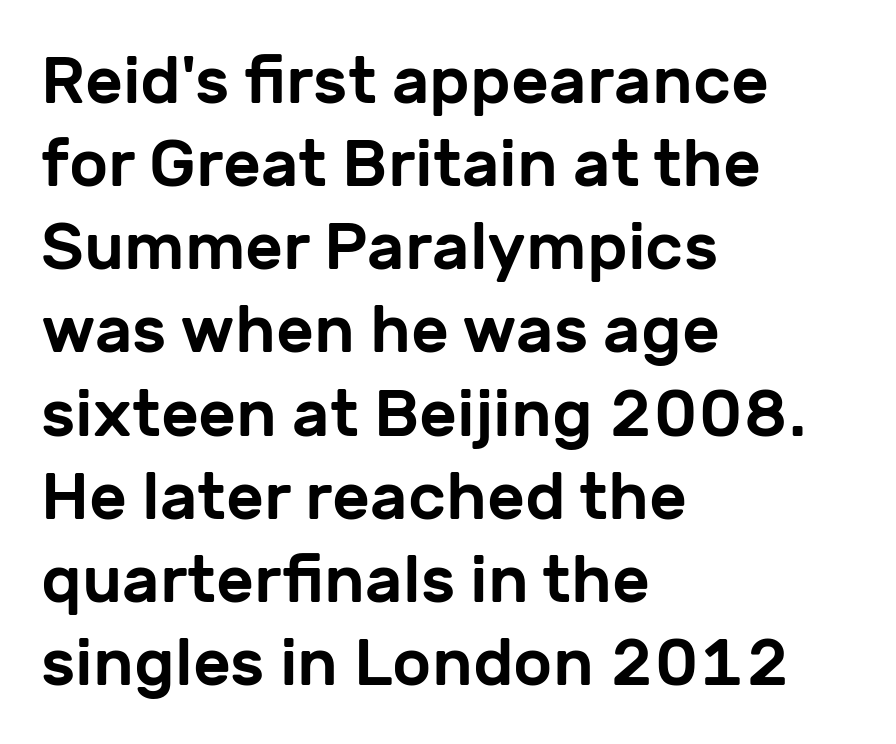
The image shows 66 px sans-serif type, upright; set left-aligned, normal line spacing (1.26x), normal letter spacing, not underlined; low stroke contrast and a medium x-height.
